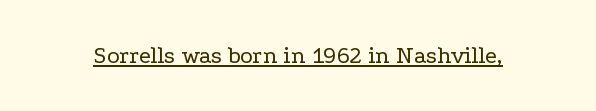
The image shows 24 px text type, upright; set normal letter spacing, underlined.
